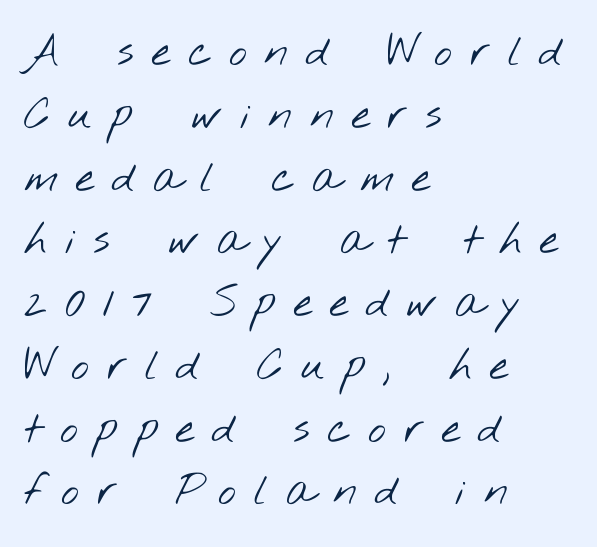
The image shows 43 px light, wide sans-serif type; set left-aligned, normal line spacing (1.46x), unusually wide letter spacing (+0.41 em), not underlined; low stroke contrast and a small x-height.
